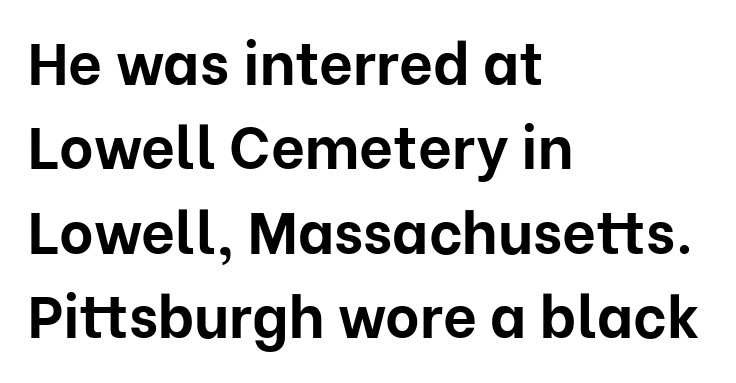
The image shows 59 px bold sans-serif type, upright; set left-aligned, normal line spacing (1.43x), normal letter spacing, not underlined; low stroke contrast and a medium x-height.
